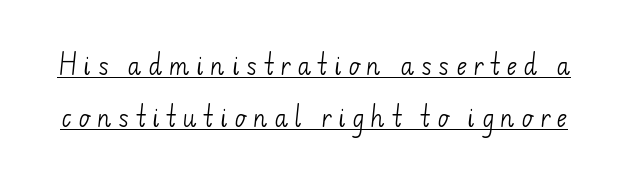
{"bold": "no", "underline": "yes", "line_spacing": "loose", "line_spacing_ratio": 2.27, "letter_spacing": "wide", "letter_spacing_em": 0.28, "glyph_px": 23}
